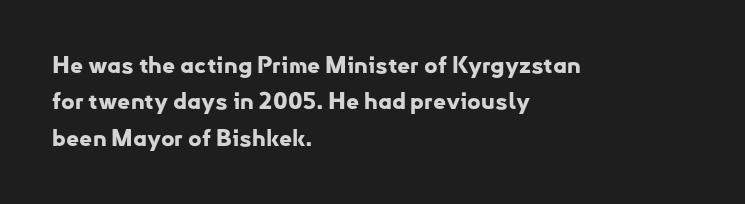
The text block is weighted toward the left margin, trailing off unevenly rightward. These lines carry a lot of weight — the face is fully bold. The letters stand upright; this is a roman face. Each row of text sits above clean, open space. This rendering leaves character spacing at its baseline value.
